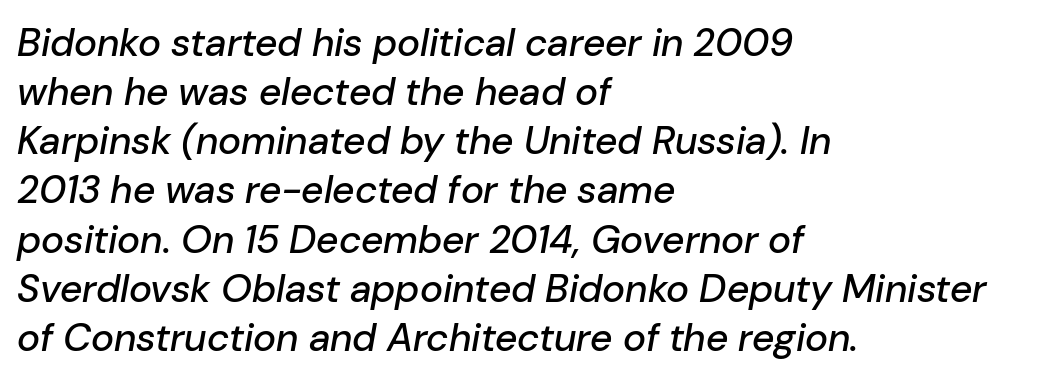
One glance says typical: line gaps are just what's usual. Just letters on the line, the space beneath them empty. The typography opts for an oblique posture over an upright one. The face used here is rendered with its standard letterfit.
